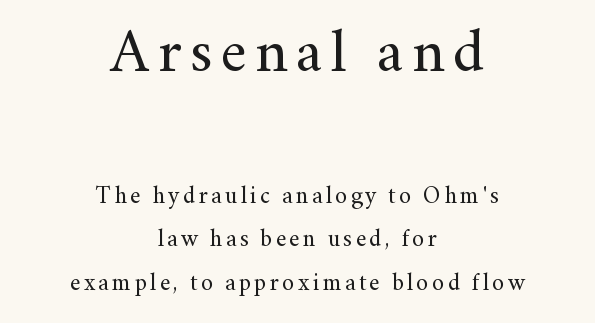
{"serif": "yes", "italic": "no", "bold": "no", "weight": "regular", "width": "normal", "stroke_contrast": "medium", "x_height": "small", "monospaced": "no", "underline": "no", "align": "center", "line_spacing_ratio": 1.82, "larger_block": "first", "size_ratio": 2.54, "glyph_px": 61}
